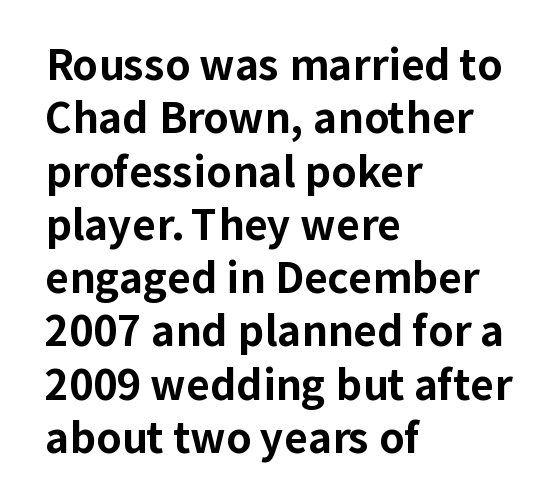
There is no visible air inserted between adjacent glyphs. Clear beneath every line of the passage. Font category for this specimen: sans-serif. This is roman type, the default non-slanted kind. Each glyph is drawn with heavy, bold strokes. Horizontal alignment here is leftward, the default for most running prose.
